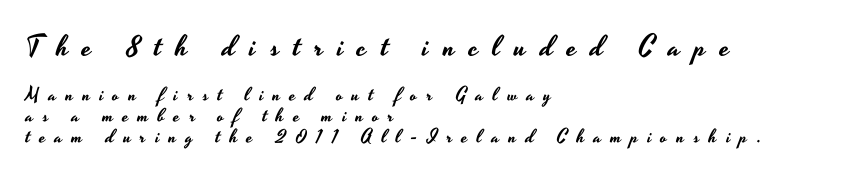
This rendering features lettering with no underline. Glyph-to-glyph distance is far greater than everyday printed text. This is sans-serif lettering, the kind often seen on screens and signage. Whoever set this chose condensed vertical rhythm over breathing room. Top chunk: large. Bottom chunk: small. You could not count columns in this text — the font is proportionally spaced.
